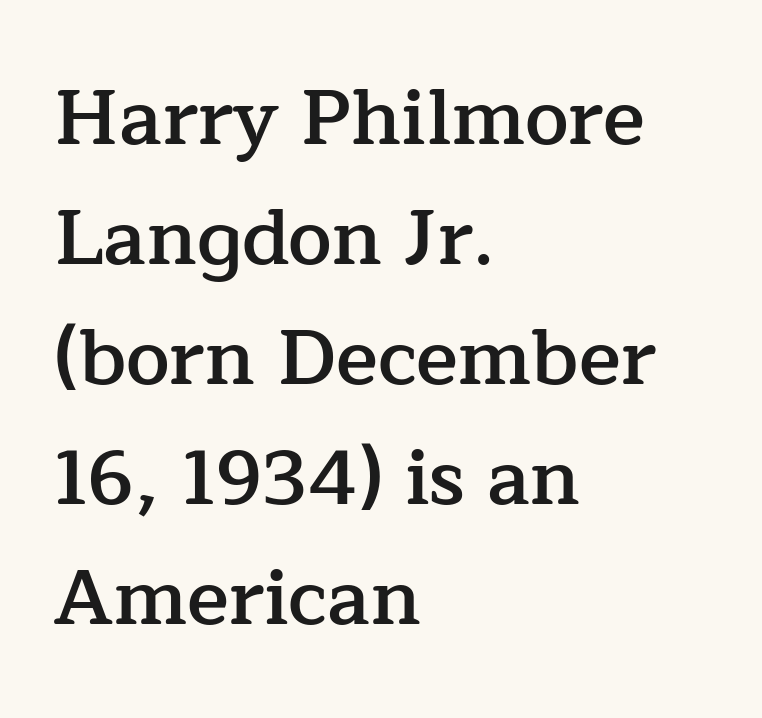
Varying glyph widths throughout — classic text-font behaviour. This is roman type, the default non-slanted kind. The area under the type is left untouched. The space between consecutive lines is moderate.
